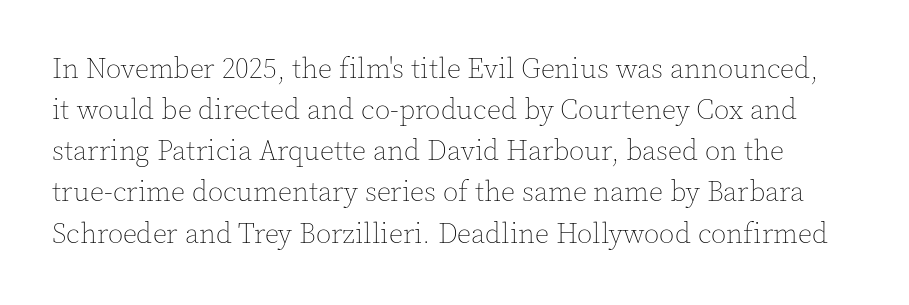
Q: Is the text bold? A: No.
Q: Is the text italic (slanted)? A: No, it is upright.
Q: Is the text underlined? A: No.
Q: Is the spacing between letters normal or unusually wide? A: Normal.
Q: Is the spacing between lines tight, normal or loose? A: Normal.
Q: Width (condensed, normal, or wide)? A: Normal.
Q: x-height? A: Medium.
Q: Monospaced? A: No.
